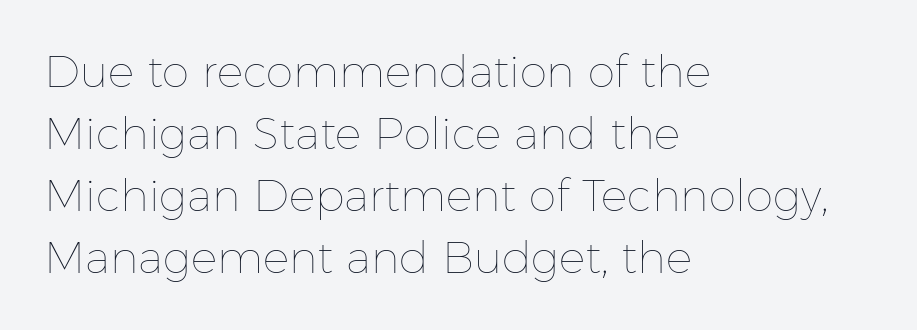
Varying glyph widths throughout — classic text-font behaviour. Ordinary non-slanted type is in use. Bare-footed words on every line. The lines are quadded left. Horizontal bands of white between lines are of average thickness.
